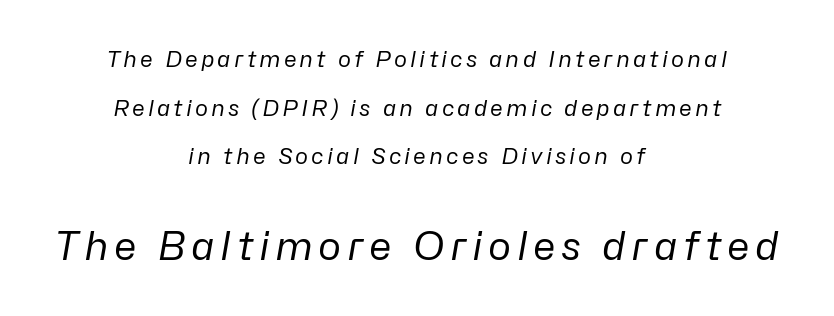
The image shows 39 px regular-weight type, italic (leaning right); set centered, loose line spacing (2.21x), not underlined; the second (bottom) block is 1.77x larger; low stroke contrast and a medium x-height.
